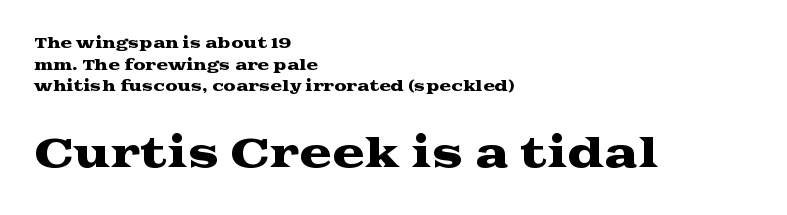
These lines are composed in type with serifs. Think of a printed novel: that variable character pitch is what you see here. The setting favours the left margin, as ordinary paragraphs usually do. The space between consecutive lines is moderate. Compare the two chunks: the lower has the greater cap height. Between one letter and the next there's only the usual sliver of space.
